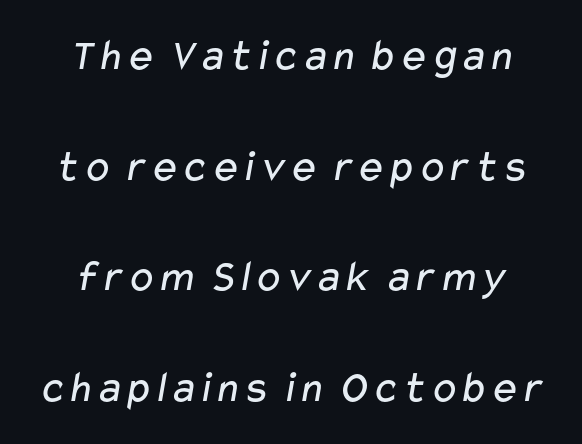
{"serif": "no", "bold": "no", "weight": "regular", "width": "wide", "stroke_contrast": "low", "x_height": "medium", "monospaced": "no", "underline": "no", "line_spacing": "loose", "line_spacing_ratio": 2.46, "letter_spacing": "normal", "letter_spacing_em": 0.0, "glyph_px": 45}
